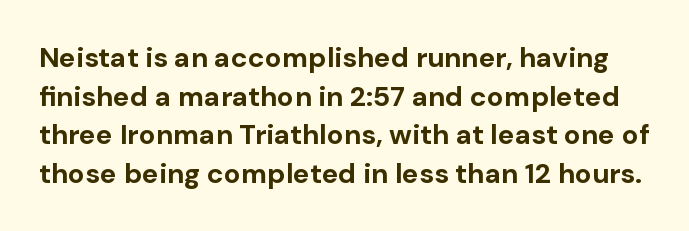
Q: Is the text bold? A: Yes.
Q: Is the text italic (slanted)? A: No, it is upright.
Q: Is the typeface a serif or a sans-serif typeface? A: Sans-serif.
Q: Is the text underlined? A: No.
Q: Is the spacing between letters normal or unusually wide? A: Normal.
Q: Is the spacing between lines tight, normal or loose? A: Normal.
Q: Width (condensed, normal, or wide)? A: Normal.
Q: Stroke contrast? A: Low.
Q: x-height? A: Medium.
Q: Monospaced? A: No.
